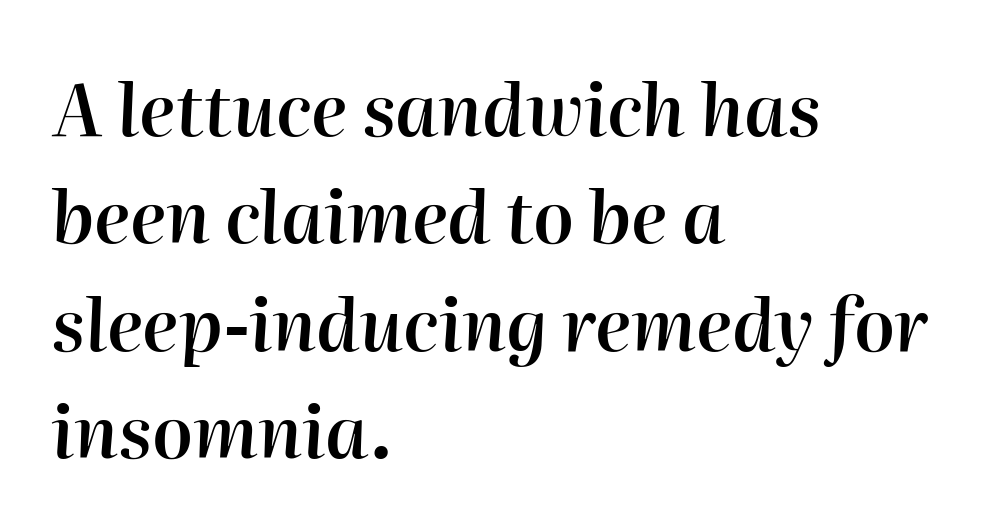
{"italic": "yes", "lean": "right", "slant_degrees": 2, "bold": "semi", "weight": "semibold", "width": "normal", "stroke_contrast": "high", "x_height": "medium", "monospaced": "no", "underline": "no", "align": "left", "line_spacing": "normal", "line_spacing_ratio": 1.49, "letter_spacing": "normal", "letter_spacing_em": 0.0, "glyph_px": 72}
